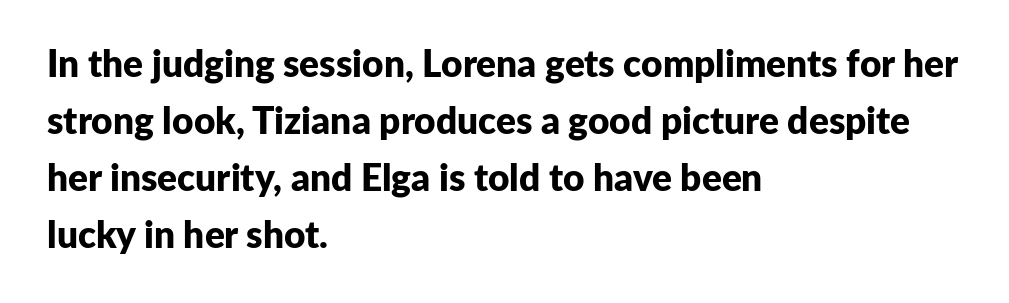
{"serif": "no", "italic": "no", "bold": "yes", "weight": "bold", "width": "normal", "stroke_contrast": "low", "x_height": "medium", "monospaced": "no", "underline": "no", "align": "left", "line_spacing": "normal", "line_spacing_ratio": 1.54, "letter_spacing": "normal", "letter_spacing_em": 0.0, "glyph_px": 37}
